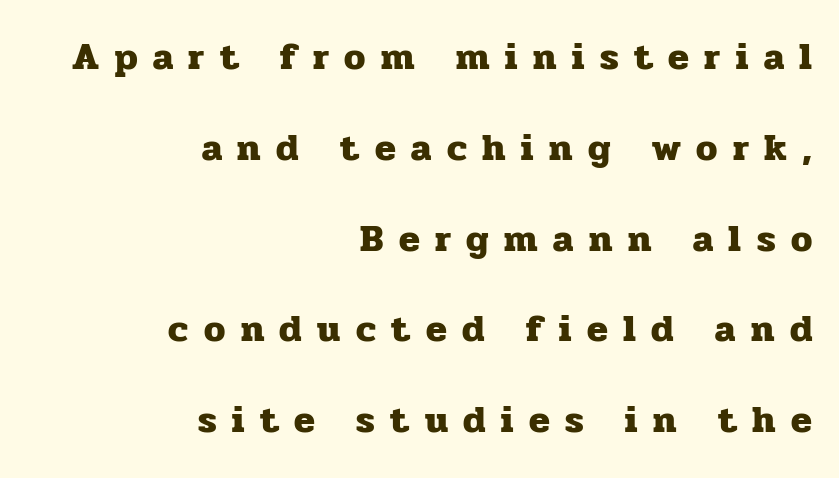
{"serif": "yes", "italic": "no", "bold": "yes", "weight": "heavy", "width": "normal", "stroke_contrast": "low", "x_height": "medium", "monospaced": "no", "underline": "no", "align": "right", "line_spacing": "loose", "line_spacing_ratio": 2.39, "letter_spacing": "wide", "letter_spacing_em": 0.41, "glyph_px": 38}
